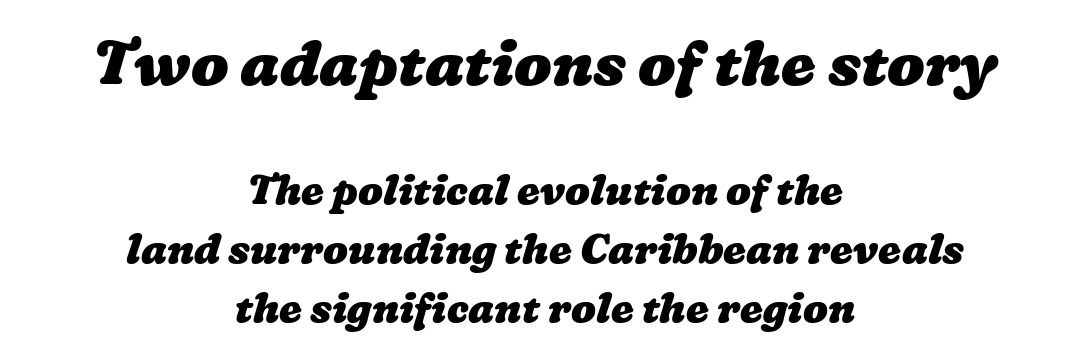
Q: Is the text bold? A: Yes.
Q: Is the text underlined? A: No.
Q: How is the paragraph aligned? A: Centered.
Q: Is the spacing between letters normal or unusually wide? A: Normal.
Q: Is the spacing between lines tight, normal or loose? A: Normal.
Q: Which block of text is set in a larger size, the first (top) or the second (bottom)? A: The first (top) one.
Q: Width (condensed, normal, or wide)? A: Wide.
Q: Stroke contrast? A: Low.
Q: x-height? A: Medium.
Q: Monospaced? A: No.
